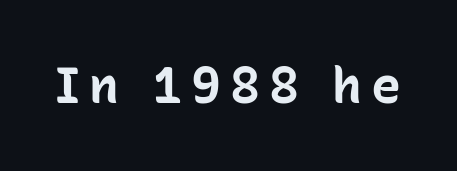
Q: Is the text bold? A: Yes.
Q: Is the text italic (slanted)? A: No, it is upright.
Q: Is the typeface a serif or a sans-serif typeface? A: Sans-serif.
Q: Is the text underlined? A: No.
Q: Width (condensed, normal, or wide)? A: Normal.
Q: Stroke contrast? A: Low.
Q: x-height? A: Medium.
Q: Monospaced? A: No.
